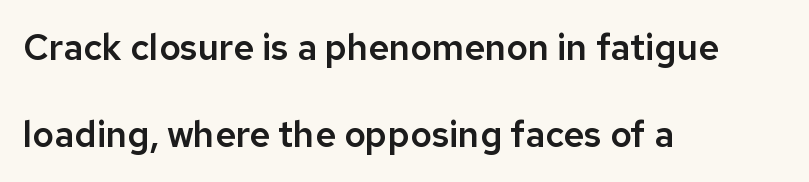
Has an underline been added? It has not. Compared with typical paragraphs, the rows here are farther apart. Alignment: flush left. The tracking reads as untouched default to a designer's eye.
